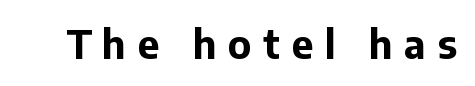
{"serif": "no", "italic": "no", "bold": "yes", "weight": "bold", "width": "normal", "stroke_contrast": "low", "x_height": "medium", "monospaced": "no", "underline": "no", "letter_spacing": "wide", "letter_spacing_em": 0.3, "glyph_px": 39}
